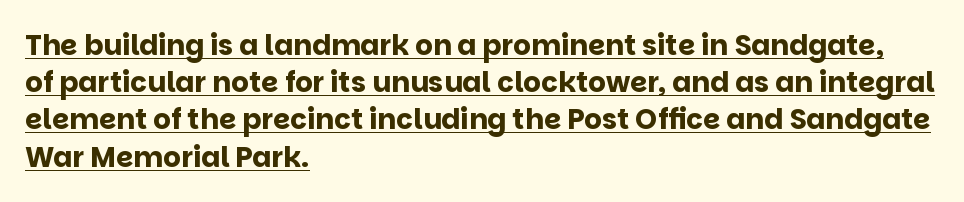
Q: Is the text bold? A: Yes.
Q: Is the text italic (slanted)? A: No, it is upright.
Q: Is the typeface a serif or a sans-serif typeface? A: Sans-serif.
Q: Is the text underlined? A: Yes.
Q: How is the paragraph aligned? A: Left-aligned.
Q: Is the spacing between letters normal or unusually wide? A: Normal.
Q: Is the spacing between lines tight, normal or loose? A: Normal.
Q: Width (condensed, normal, or wide)? A: Normal.
Q: Stroke contrast? A: Low.
Q: x-height? A: Large.
Q: Monospaced? A: No.
